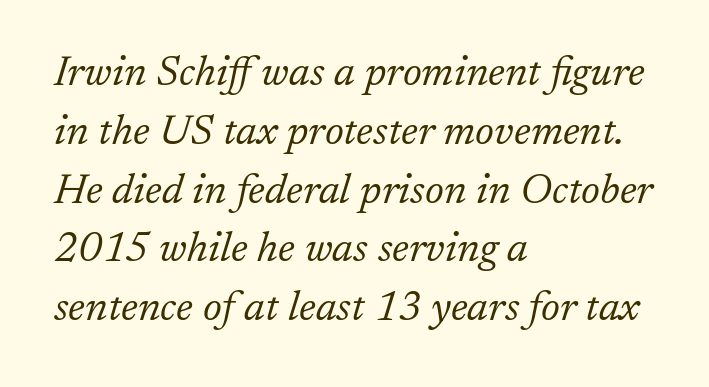
Q: Is the text bold? A: No.
Q: Is the text italic (slanted)? A: Yes, it leans right by about 17 degrees.
Q: Is the typeface a serif or a sans-serif typeface? A: Serif.
Q: Is the text underlined? A: No.
Q: How is the paragraph aligned? A: Left-aligned.
Q: Is the spacing between letters normal or unusually wide? A: Normal.
Q: Is the spacing between lines tight, normal or loose? A: Normal.
Q: Width (condensed, normal, or wide)? A: Normal.
Q: Stroke contrast? A: Low.
Q: x-height? A: Medium.
Q: Monospaced? A: No.
